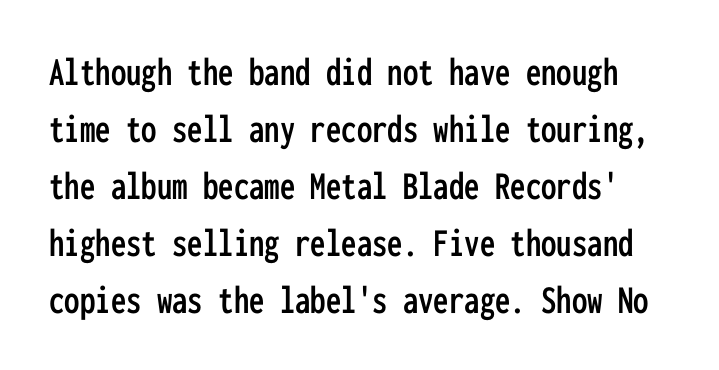
Characters remain perfectly vertical along every line. Note: no serifs on the glyphs. Fixed-width glyphs throughout — classic coding-font behaviour. Bare-footed words on every line.
